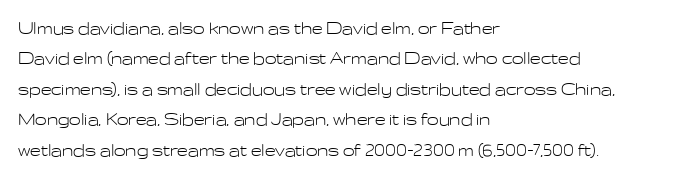
The image shows 21 px text type, upright; set left-aligned, normal line spacing (1.45x), normal letter spacing, not underlined.
